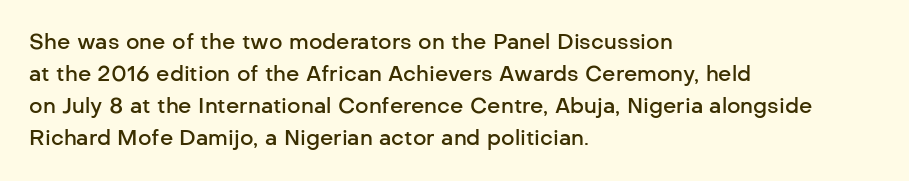
{"italic": "no", "bold": "semi", "underline": "no", "align": "left", "line_spacing": "normal", "line_spacing_ratio": 1.53, "letter_spacing": "normal", "letter_spacing_em": 0.0, "glyph_px": 21}
